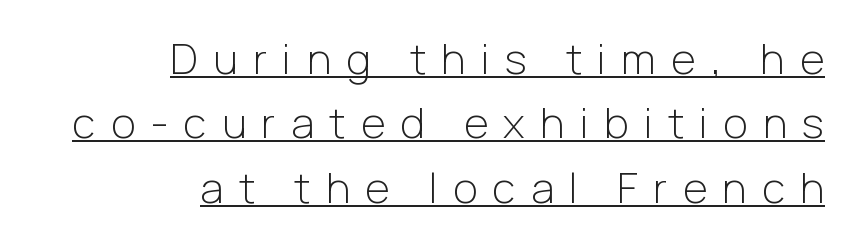
This is roman type, the default non-slanted kind. Descenders here cross a horizontal rule under the line. Casual observation: everything's shoved over to the right. Vertical stems look standard width or narrower in stroke. These lines have a slow, spaced-out rhythm from letter to letter.
